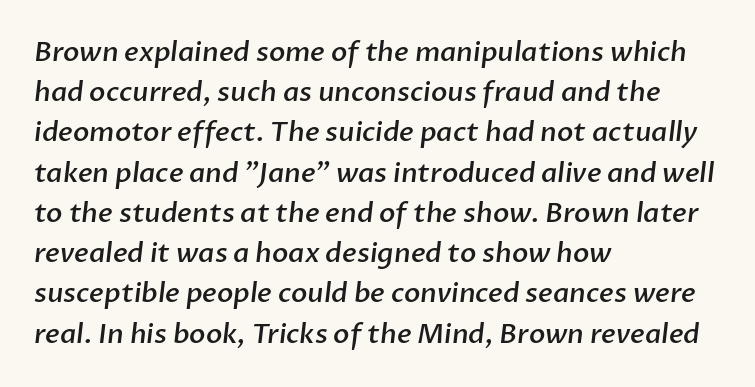
The designer left line spacing at the default. Typographic density is moderately raised because the face is semibold. Only glyphs here, with clear space below each row. The rendering anchors every line to the left-hand side. Tracking here is standard; glyphs follow each other at the usual distance.
